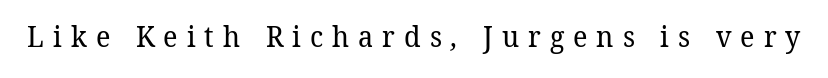
The image shows 29 px regular-weight serif type; set unusually wide letter spacing (+0.31 em), not underlined; low stroke contrast and a medium x-height.
